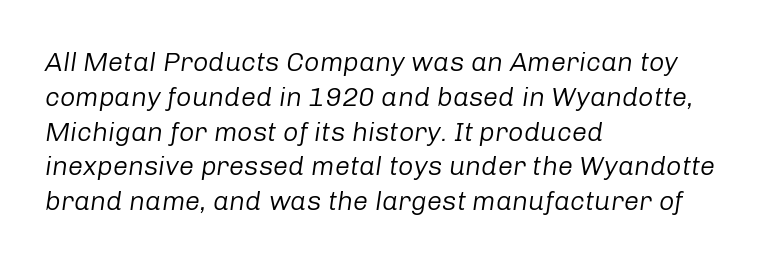
The image shows 27 px text type, italic (leaning right); set left-aligned, normal line spacing (1.29x), normal letter spacing, not underlined.
